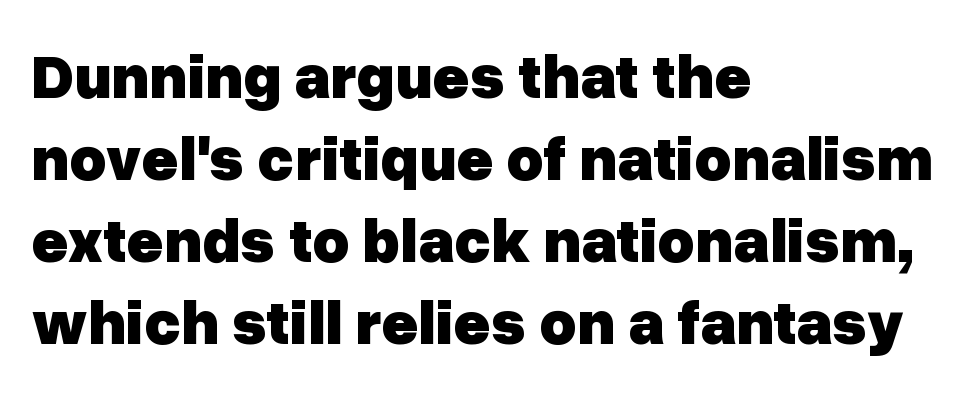
{"serif": "no", "italic": "no", "bold": "yes", "weight": "heavy", "width": "normal", "stroke_contrast": "low", "x_height": "medium", "monospaced": "no", "underline": "no", "align": "left", "line_spacing": "normal", "line_spacing_ratio": 1.3, "letter_spacing": "normal", "letter_spacing_em": 0.0, "glyph_px": 63}
